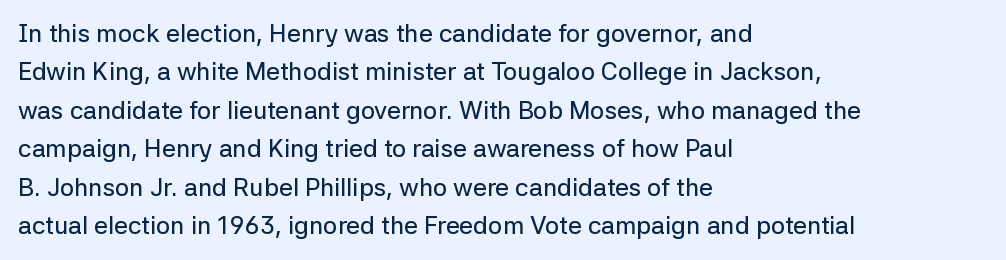
Q: Is the text italic (slanted)? A: No, it is upright.
Q: Is the text underlined? A: No.
Q: How is the paragraph aligned? A: Left-aligned.
Q: Is the spacing between letters normal or unusually wide? A: Normal.
Q: Is the spacing between lines tight, normal or loose? A: Normal.
